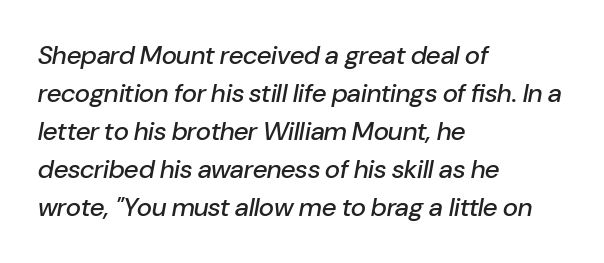
The rendering anchors every line to the left-hand side. Check under the words: just untouched page. The vertical gap from one line to the next is medium. The type is set solid horizontally, with unmodified tracking.
